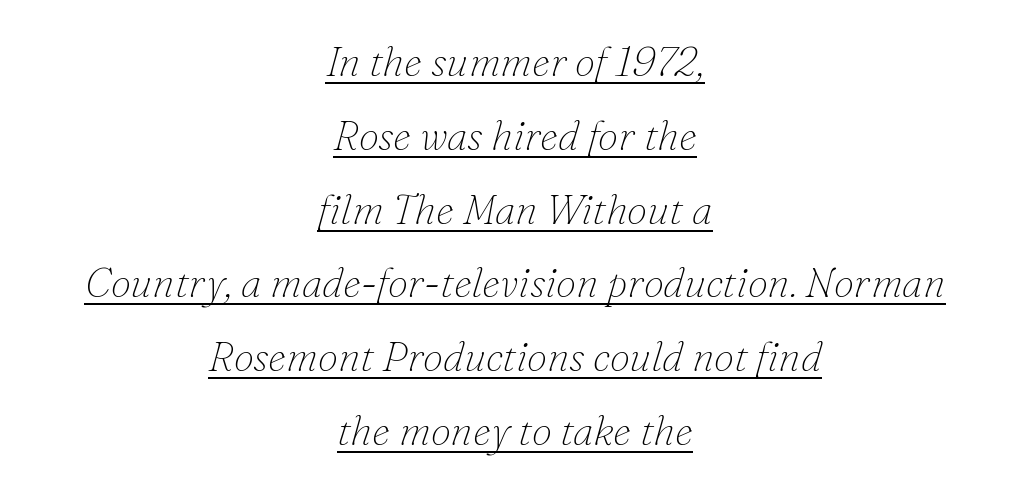
{"serif": "yes", "italic": "yes", "lean": "right", "slant_degrees": 16, "bold": "no", "weight": "thin", "width": "normal", "stroke_contrast": "low", "x_height": "small", "monospaced": "no", "underline": "yes", "align": "center", "line_spacing_ratio": 1.8, "letter_spacing": "normal", "letter_spacing_em": 0.0, "glyph_px": 41}
